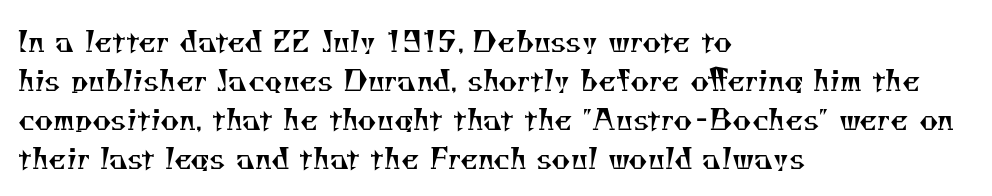
The image shows 29 px regular-weight serif type; set left-aligned, normal line spacing (1.34x), normal letter spacing, not underlined; medium stroke contrast and a small x-height.
